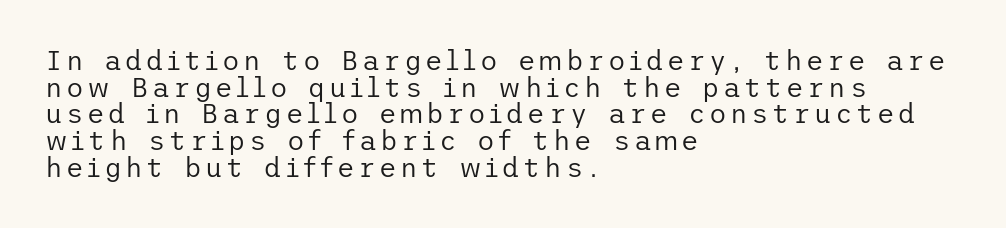
A clean baseline with only descenders dipping below it. If you measured baseline to baseline, you'd find a short distance. Upright lettering throughout. Casual observation: everything's shoved over to the left.
